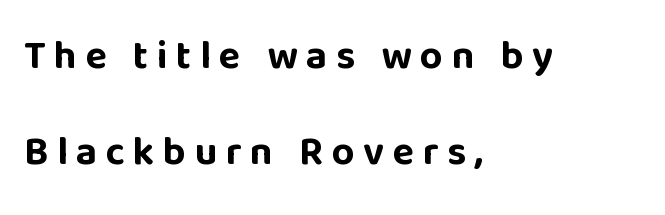
The type sits square on the baseline with zero lean. You can tell from the bare stems that sans-serif type was used. Each word looks stretched out because of the extra space between its letters. Descenders hang freely into open space.
